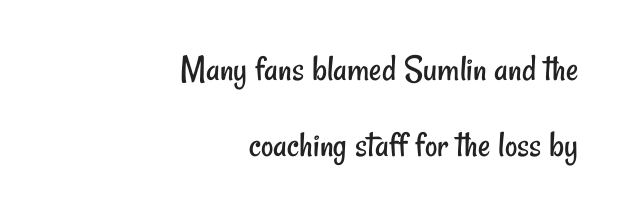
The image shows 38 px regular-weight, condensed sans-serif type; set right-aligned, loose line spacing (2.0x), normal letter spacing, not underlined; low stroke contrast and a small x-height.
